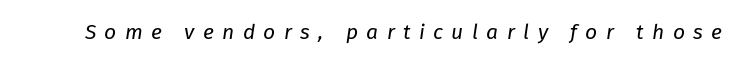
Q: Is the text bold? A: No.
Q: Is the text italic (slanted)? A: Yes, it leans right by about 8 degrees.
Q: Is the text underlined? A: No.
Q: Is the spacing between letters normal or unusually wide? A: Unusually wide.
